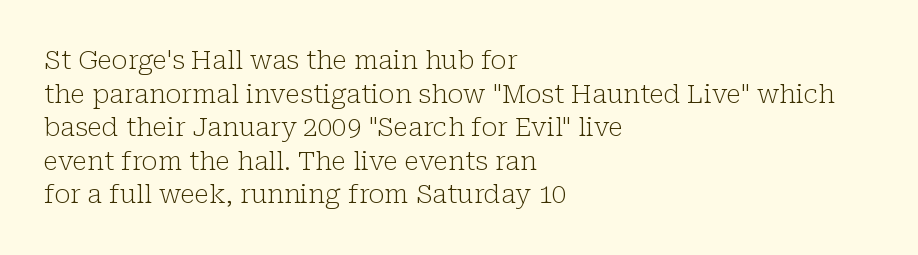
The image shows 26 px text type, upright; set left-aligned, normal line spacing (1.29x), normal letter spacing, not underlined.
